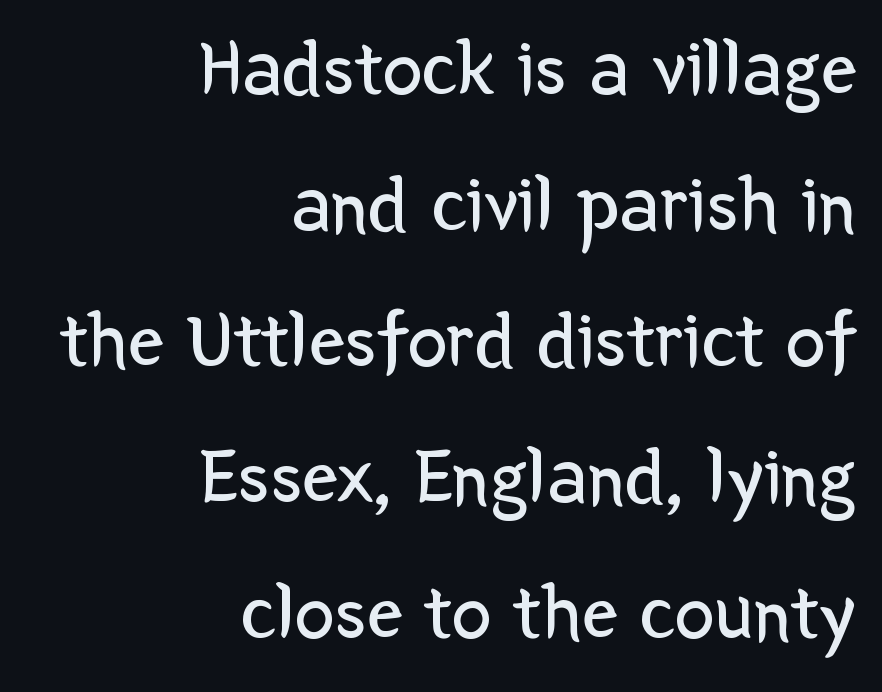
Check under the words: just untouched page. Nothing unusual about the tracking: characters are spaced as the font intends. Serifs: no, the terminals of the letterforms are clean. The line-height multiplier appears to be the usual default. You could not count columns in this text — the font is proportionally spaced. These lines were composed using upright roman letters.
